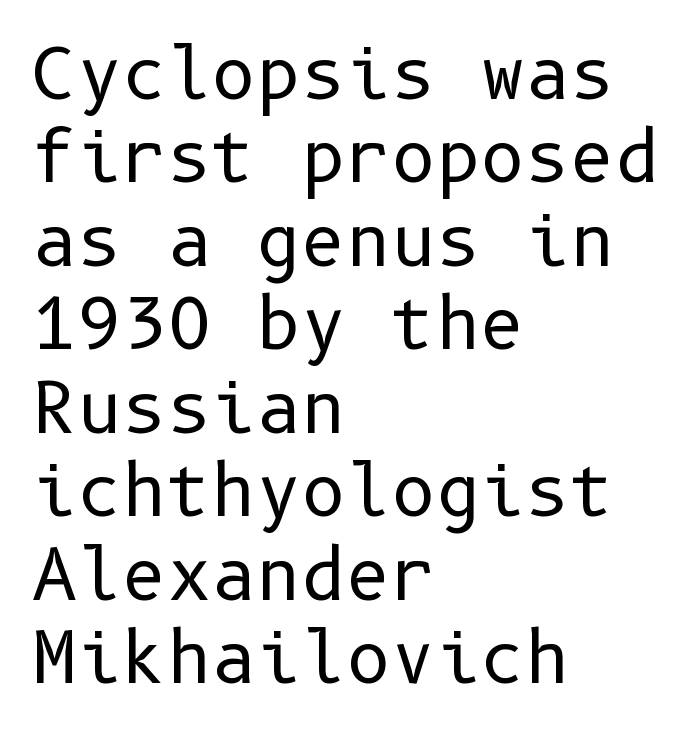
{"serif": "no", "italic": "no", "bold": "no", "weight": "regular", "width": "normal", "stroke_contrast": "low", "x_height": "medium", "underline": "no", "align": "left", "line_spacing_ratio": 1.21, "letter_spacing": "normal", "letter_spacing_em": 0.0, "glyph_px": 69}
